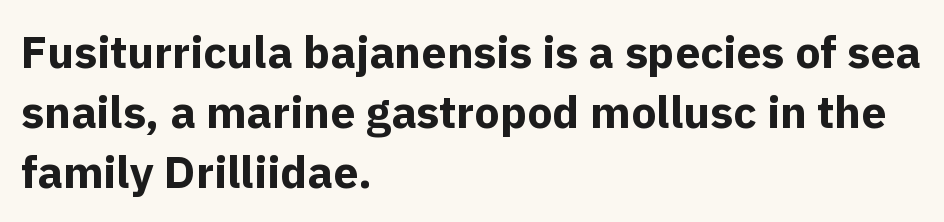
{"serif": "no", "italic": "no", "bold": "yes", "weight": "bold", "width": "normal", "x_height": "medium", "monospaced": "no", "underline": "no", "align": "left", "line_spacing": "normal", "line_spacing_ratio": 1.33, "letter_spacing": "normal", "letter_spacing_em": 0.0, "glyph_px": 45}
